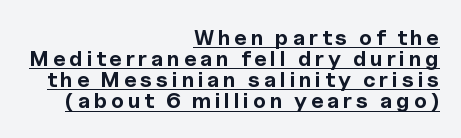
Q: Is the text bold? A: Yes.
Q: Is the text italic (slanted)? A: No, it is upright.
Q: Is the text underlined? A: Yes.
Q: How is the paragraph aligned? A: Right-aligned.
Q: Is the spacing between lines tight, normal or loose? A: Tight.
